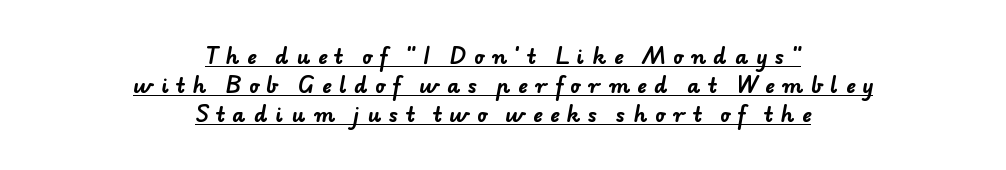
{"bold": "yes", "underline": "yes", "align": "center", "line_spacing": "normal", "line_spacing_ratio": 1.44, "letter_spacing": "wide", "letter_spacing_em": 0.39, "glyph_px": 20}
